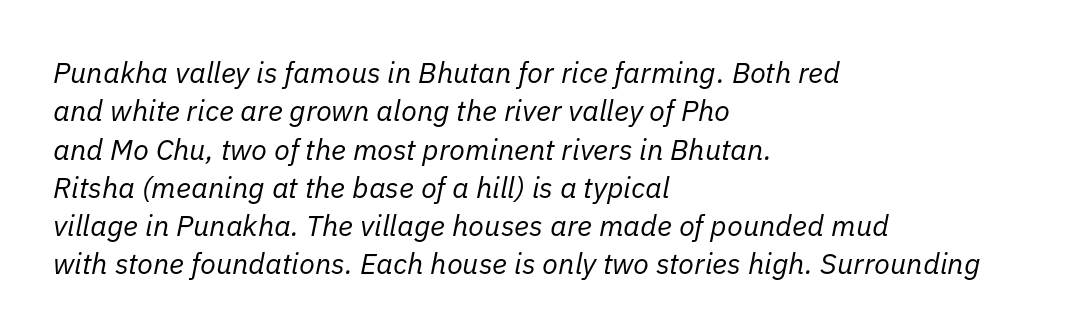
The image shows 29 px regular-weight type, italic (leaning right); set left-aligned, normal line spacing (1.32x), normal letter spacing, not underlined; low stroke contrast and a medium x-height.
